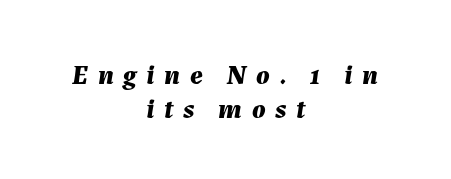
Q: Is the text bold? A: Yes.
Q: Is the text italic (slanted)? A: Yes, it leans right by about 7 degrees.
Q: Is the text underlined? A: No.
Q: How is the paragraph aligned? A: Centered.
Q: Is the spacing between letters normal or unusually wide? A: Unusually wide.
Q: Width (condensed, normal, or wide)? A: Normal.
Q: Stroke contrast? A: Medium.
Q: x-height? A: Medium.
Q: Monospaced? A: No.
